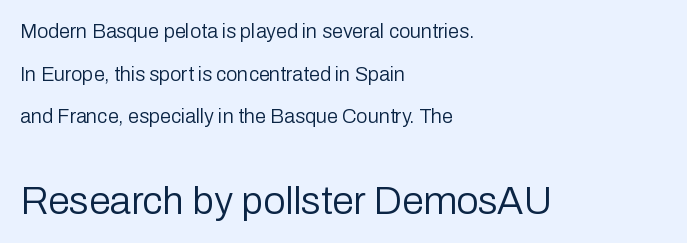
Q: Is the text bold? A: No.
Q: Is the text italic (slanted)? A: No, it is upright.
Q: Is the typeface a serif or a sans-serif typeface? A: Sans-serif.
Q: Is the text underlined? A: No.
Q: How is the paragraph aligned? A: Left-aligned.
Q: Is the spacing between letters normal or unusually wide? A: Normal.
Q: Is the spacing between lines tight, normal or loose? A: Loose.
Q: Which block of text is set in a larger size, the first (top) or the second (bottom)? A: The second (bottom) one.
Q: Width (condensed, normal, or wide)? A: Normal.
Q: Stroke contrast? A: Low.
Q: x-height? A: Medium.
Q: Monospaced? A: No.
